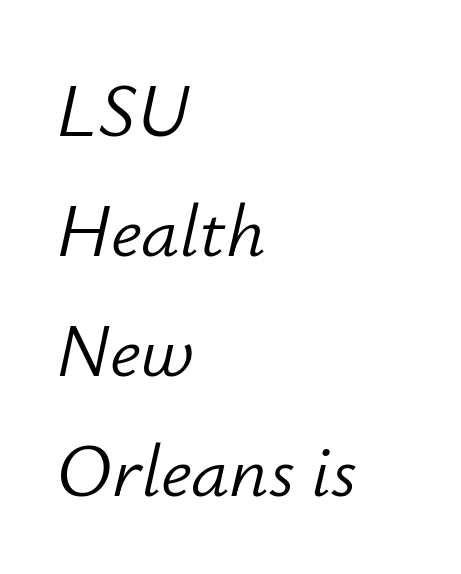
No word sits above an underline. The type is set solid horizontally, with unmodified tracking. Weight: in the light-to-regular range. Each new line begins a customary step beneath the previous one.
